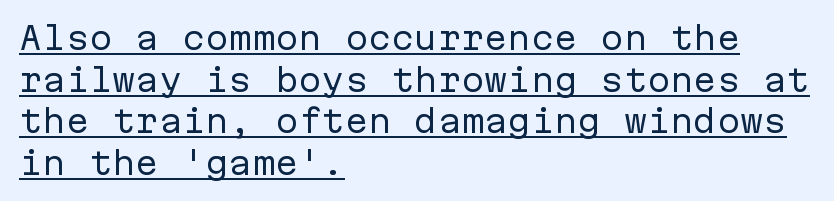
Q: Is the text bold? A: No.
Q: Is the text italic (slanted)? A: No, it is upright.
Q: Is the typeface a serif or a sans-serif typeface? A: Sans-serif.
Q: Is the text underlined? A: Yes.
Q: How is the paragraph aligned? A: Left-aligned.
Q: Is the spacing between letters normal or unusually wide? A: Normal.
Q: Is the spacing between lines tight, normal or loose? A: Normal.
Q: Width (condensed, normal, or wide)? A: Normal.
Q: Stroke contrast? A: Low.
Q: x-height? A: Medium.
Q: Monospaced? A: Yes.
